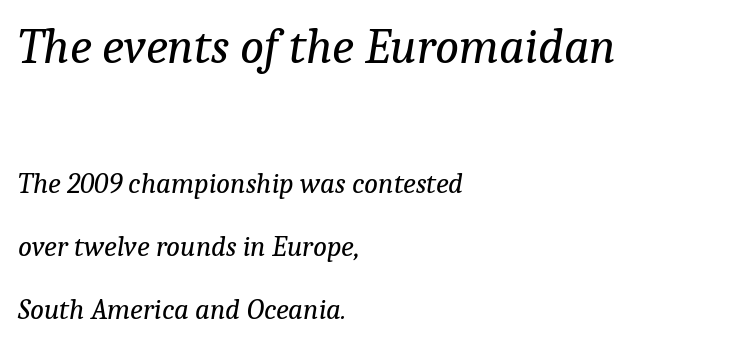
Each line starts at the same left margin while the right side varies. Is the stroke heavy? The answer is a plain regular-or-lighter. Caption: standard tracking, unaltered. The glyphs are unaccompanied by any horizontal stroke below them.
